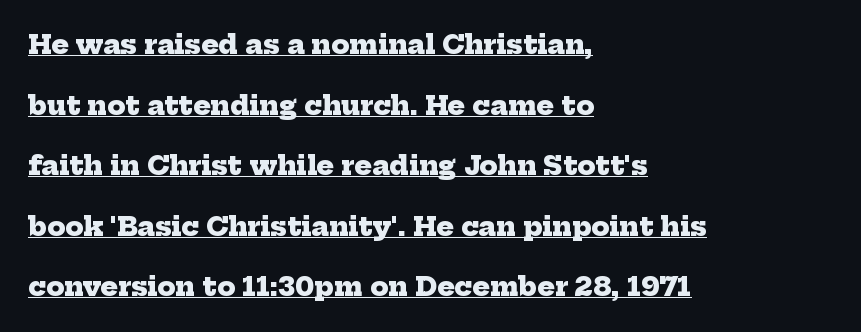
Q: Is the text bold? A: Yes.
Q: Is the text underlined? A: Yes.
Q: How is the paragraph aligned? A: Left-aligned.
Q: Is the spacing between letters normal or unusually wide? A: Normal.
Q: Is the spacing between lines tight, normal or loose? A: Loose.
